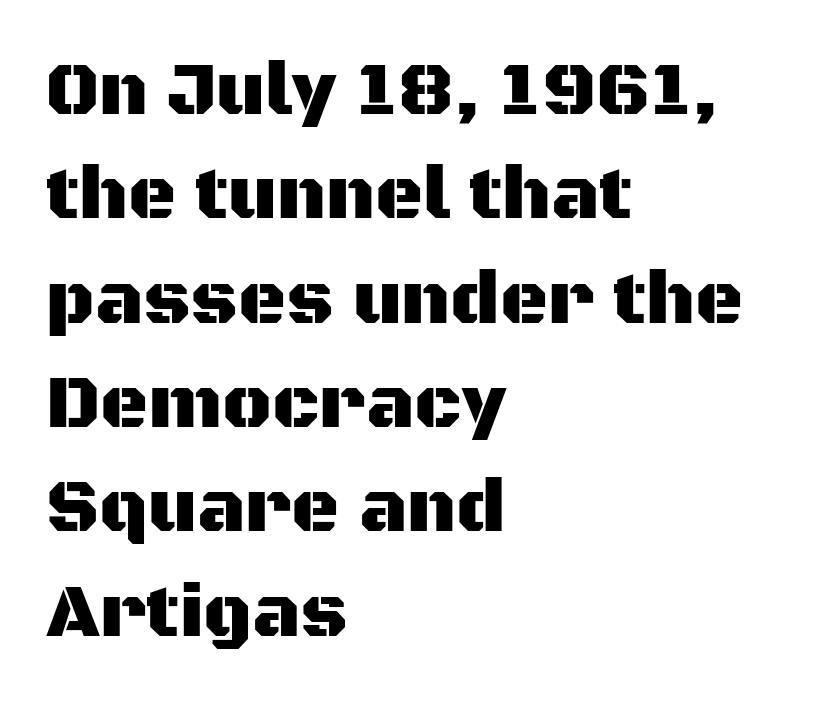
{"serif": "no", "italic": "no", "width": "normal", "stroke_contrast": "medium", "x_height": "large", "monospaced": "no", "underline": "no", "align": "left", "line_spacing": "normal", "line_spacing_ratio": 1.41, "letter_spacing": "normal", "letter_spacing_em": 0.0, "glyph_px": 74}
